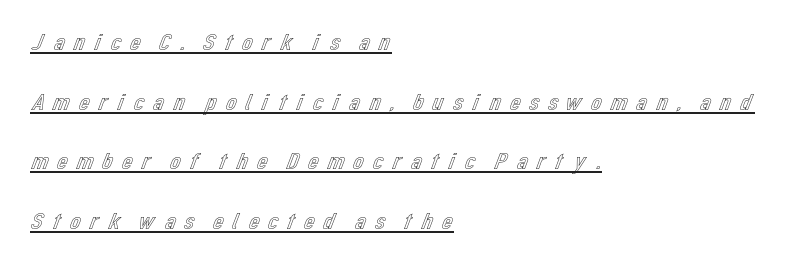
These lines are set flush left with a ragged right edge. The passage shown stacks its lines with a broad gap. The passage shown is underscored from start to finish. Letter spacing: wide.
